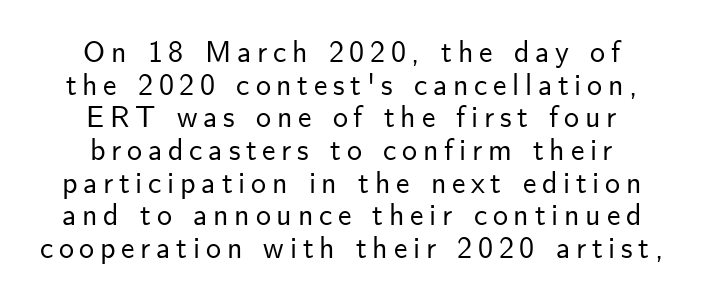
The text was rendered using a sans face with plain stroke endings. These lines stack symmetrically, like a column narrowing and widening about its center. Each new line begins almost immediately beneath the previous one. Unlike italic type, these characters show no tilt at all. The face used here is proportionally spaced, like ordinary book or web type.
